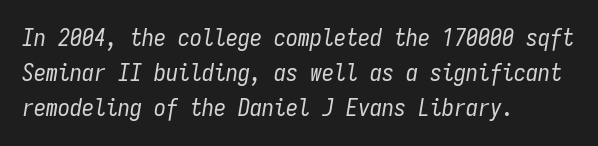
{"italic": "yes", "lean": "right", "slant_degrees": 9, "bold": "no", "underline": "no", "align": "left", "line_spacing": "normal", "line_spacing_ratio": 1.46, "letter_spacing": "normal", "letter_spacing_em": 0.0, "glyph_px": 24}
